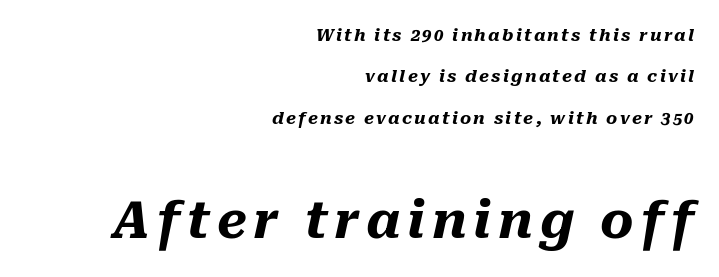
{"italic": "yes", "lean": "right", "slant_degrees": 10, "bold": "yes", "weight": "heavy", "width": "normal", "stroke_contrast": "medium", "x_height": "medium", "monospaced": "no", "underline": "no", "align": "right", "line_spacing": "loose", "line_spacing_ratio": 2.44, "larger_block": "second", "size_ratio": 3.0, "glyph_px": 51}
